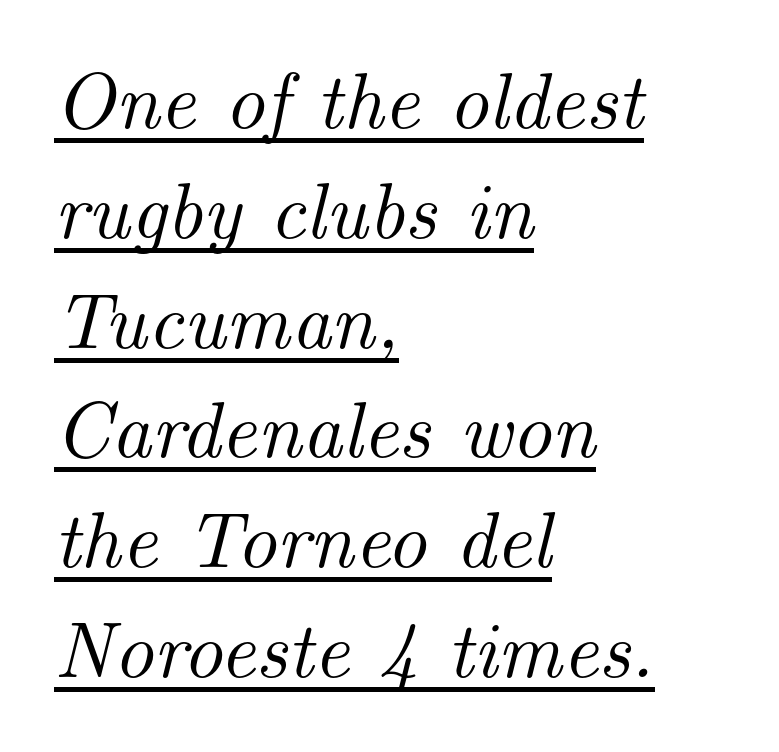
Check the space under the baseline: a stroke is drawn there. The tracking reads as untouched default to a designer's eye. A typesetter would call this proportional, since set widths differ per character. The rendering uses a moderate line-height, typical for paragraphs. Casual observation: everything's shoved over to the left.
